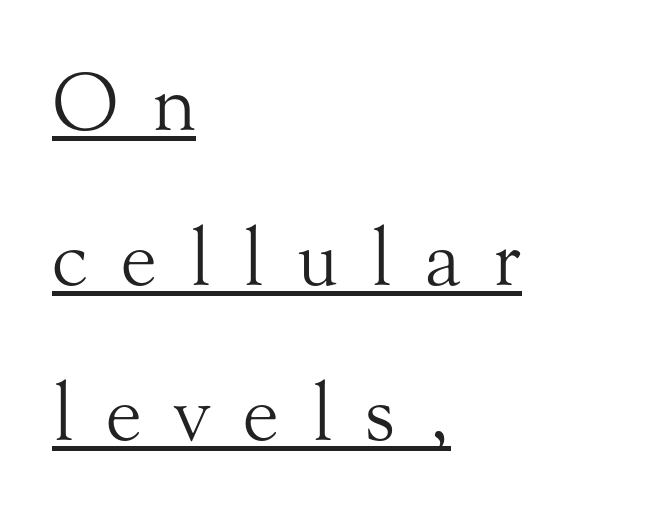
The image shows 78 px light serif type, upright; set left-aligned, loose line spacing (1.99x), unusually wide letter spacing (+0.41 em), underlined; medium stroke contrast and a small x-height.
